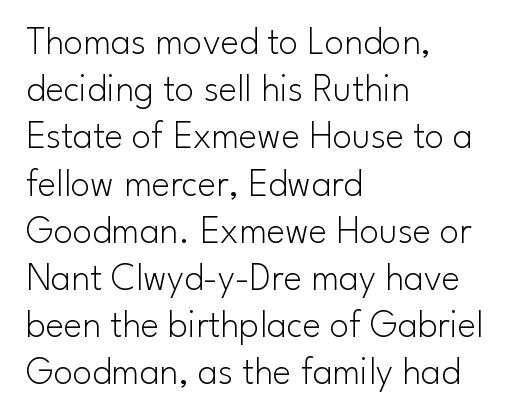
Think of a printed novel: that variable character pitch is what you see here. The letterforms sit at book weight or below. Posture: straight, roman, zero tilt. The zone under the glyphs is completely vacant.
